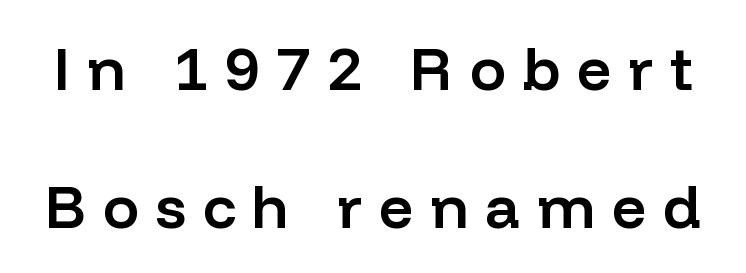
Q: Is the text bold? A: Semi-bold.
Q: Is the text italic (slanted)? A: No, it is upright.
Q: Is the typeface a serif or a sans-serif typeface? A: Sans-serif.
Q: Is the text underlined? A: No.
Q: Is the spacing between letters normal or unusually wide? A: Unusually wide.
Q: Is the spacing between lines tight, normal or loose? A: Loose.
Q: Width (condensed, normal, or wide)? A: Normal.
Q: Stroke contrast? A: Low.
Q: x-height? A: Medium.
Q: Monospaced? A: No.
